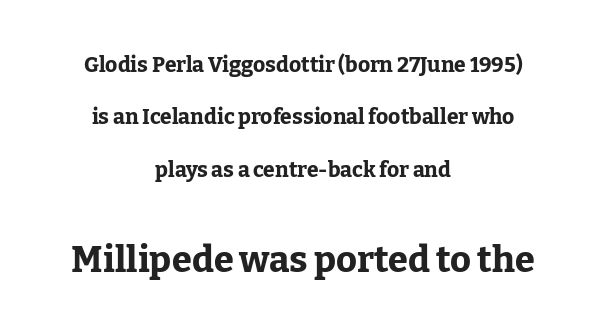
The rendering uses natural spacing where letterforms have individual widths. Line spacing here is loose. Caption: upper text group reduced, lower text group enlarged. I'd call this a serif setting — the letters wear small feet.
